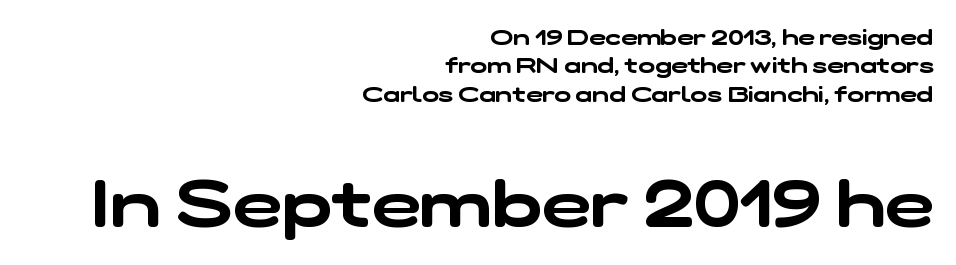
The rendering uses natural spacing where letterforms have individual widths. The composition opens small and finishes big. In terms of leading, this rendering sits right in the middle. Decoration check: the copy has no underline. Does the copy run flush right? Yes — the right margin is perfectly even.
